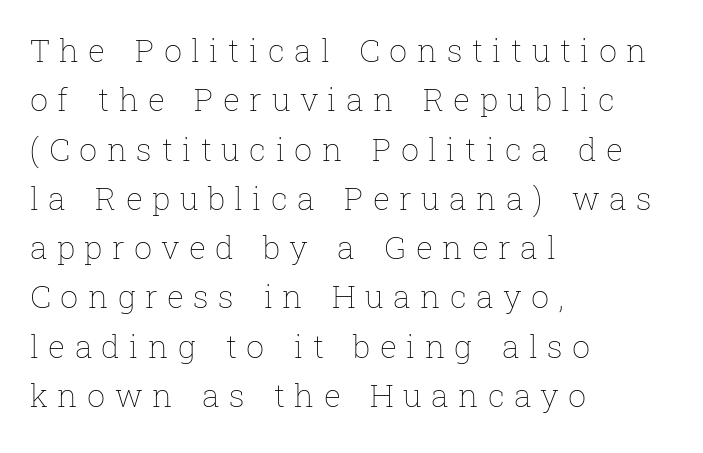
The image shows 32 px thin type, upright; set left-aligned, normal line spacing (1.54x), unusually wide letter spacing (+0.29 em), not underlined; low stroke contrast and a medium x-height.
